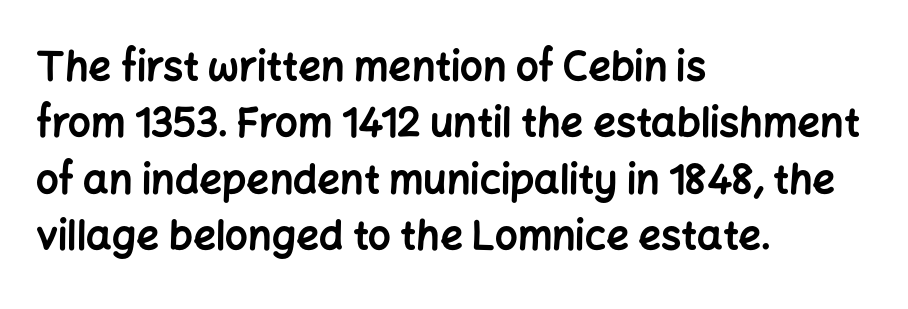
The rendering uses natural spacing where letterforms have individual widths. How heavy is the stroke? Heavy — this is a bold. The baseline area is clear. Normally led — the rows are evenly, conventionally spaced. Observe the ordinary spacing: letters are neighbours, not strangers.
